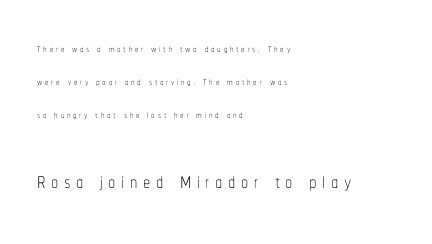
The letters stand upright; this is a roman face. The passage shown is typed in a proportional face where columns would drift. Larger block? The one below; the one above is distinctly smaller. Bold? No — there's no thickening of the strokes. The lines are quadded left. The space beneath each line is pristine and unruled.
